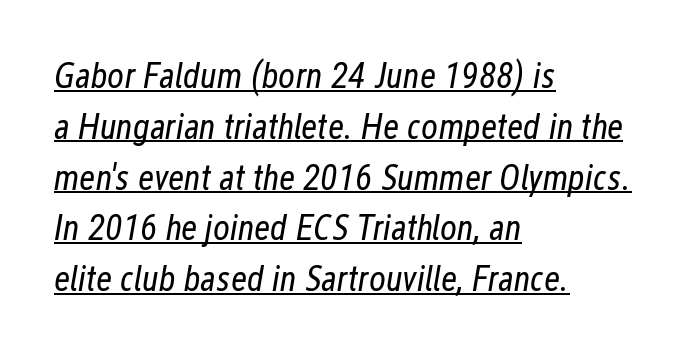
The image shows 36 px regular-weight, condensed type, italic (leaning right); set left-aligned, normal line spacing (1.41x), normal letter spacing, underlined; low stroke contrast and a medium x-height.
